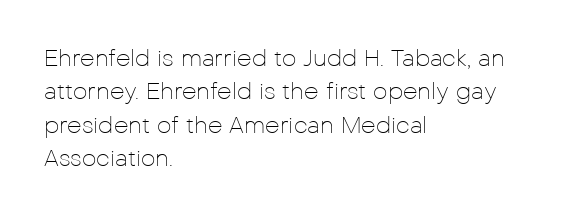
How would I describe the line gaps? Plain and ordinary. Just letters on the line, the space beneath them empty. Alignment: flush left. In terms of posture, this sample is upright.
